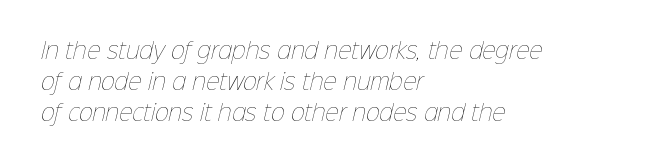
The image shows 21 px text type; set left-aligned, normal line spacing (1.48x), normal letter spacing, not underlined.
